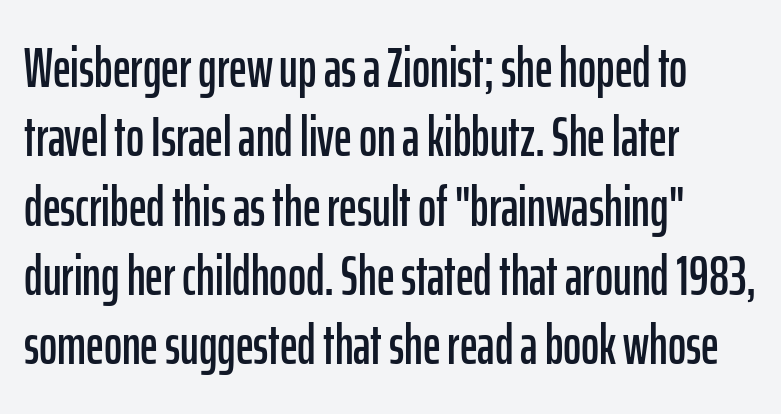
{"serif": "no", "italic": "no", "width": "condensed", "stroke_contrast": "low", "x_height": "medium", "monospaced": "no", "underline": "no", "align": "left", "line_spacing": "normal", "line_spacing_ratio": 1.26, "letter_spacing": "normal", "letter_spacing_em": 0.0, "glyph_px": 55}
